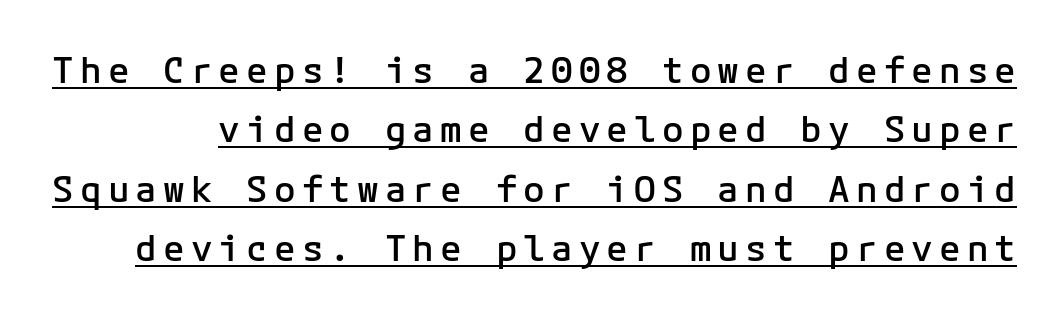
The image shows 36 px semibold sans-serif type, upright; set normal line spacing (1.65x), underlined; low stroke contrast and a medium x-height.
